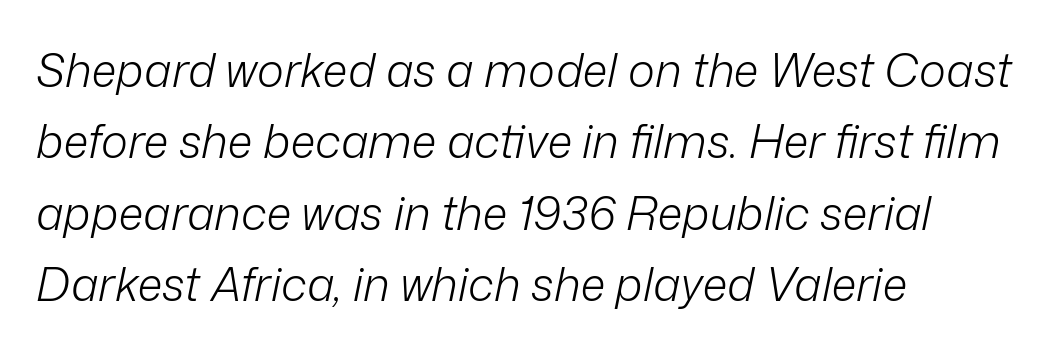
Q: Is the text bold? A: No.
Q: Is the text italic (slanted)? A: Yes, it leans right by about 12 degrees.
Q: Is the text underlined? A: No.
Q: How is the paragraph aligned? A: Left-aligned.
Q: Is the spacing between letters normal or unusually wide? A: Normal.
Q: Is the spacing between lines tight, normal or loose? A: Normal.
Q: Width (condensed, normal, or wide)? A: Normal.
Q: Stroke contrast? A: Low.
Q: x-height? A: Medium.
Q: Monospaced? A: No.
